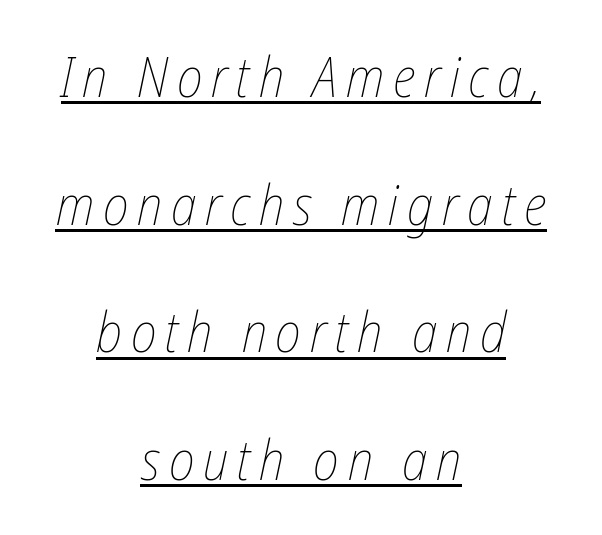
These characters rest on top of a visible drawn line. This is oblique type, the kind used for emphasis or titles. The line-height multiplier appears high, well above default. Centered paragraph, ragged on both sides. The strokes are not fattened; the text isn't bold. These lines are rendered in a variable-pitch font.
